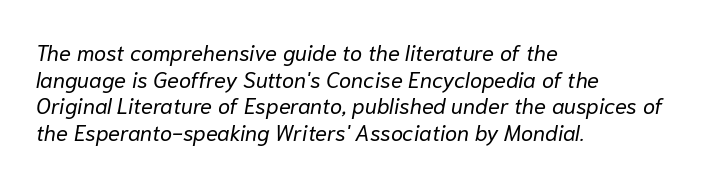
The gap between lines stays unmarked. Look at the tracking — it's just the regular setting, nothing added. Weight: in the light-to-regular range. This is oblique type, the kind used for emphasis or titles. The text block is weighted toward the left margin, trailing off unevenly rightward.
